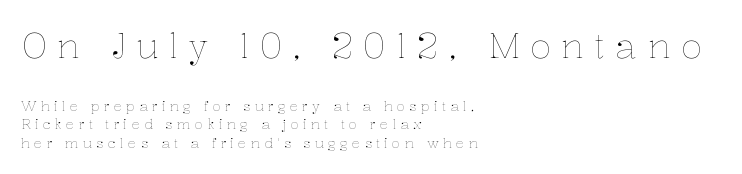
{"italic": "no", "bold": "no", "weight": "thin", "width": "normal", "stroke_contrast": "low", "x_height": "medium", "monospaced": "no", "underline": "no", "align": "left", "line_spacing": "normal", "line_spacing_ratio": 1.33, "letter_spacing": "wide", "letter_spacing_em": 0.3, "larger_block": "first", "size_ratio": 2.5, "glyph_px": 35}
